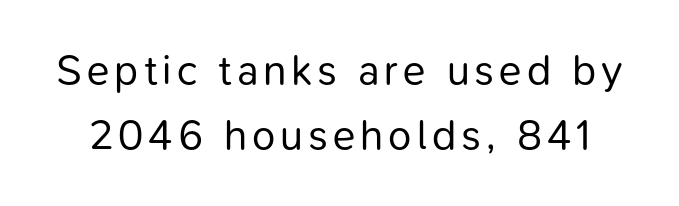
Regarding serifs, this sample does without them. In terms of posture, this sample is upright. Rule under the text: the space is simply empty. In terms of leading, this rendering sits right in the middle. Weight class: somewhere from thin through regular.
